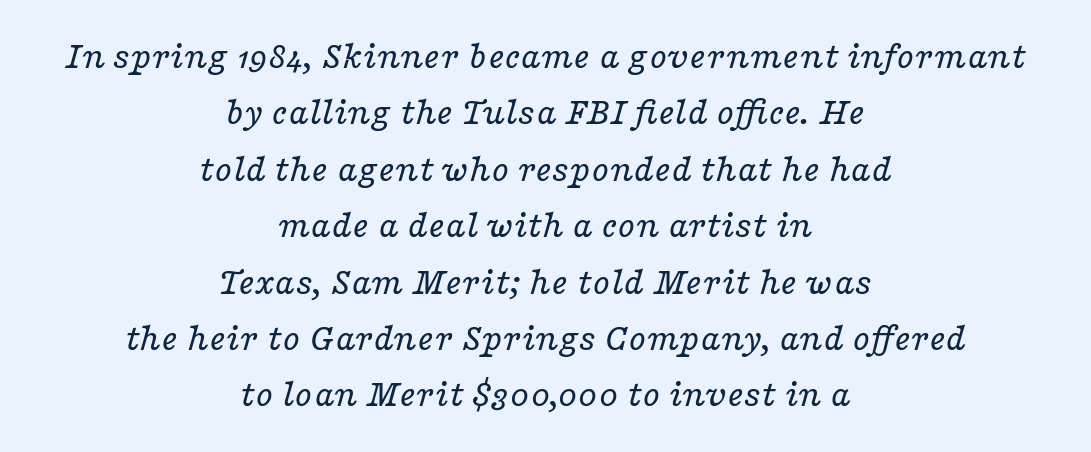
Q: Is the text bold? A: No.
Q: Is the text italic (slanted)? A: Yes, it leans right by about 16 degrees.
Q: Is the typeface a serif or a sans-serif typeface? A: Serif.
Q: Is the text underlined? A: No.
Q: How is the paragraph aligned? A: Centered.
Q: Is the spacing between letters normal or unusually wide? A: Normal.
Q: Is the spacing between lines tight, normal or loose? A: Normal.
Q: Width (condensed, normal, or wide)? A: Wide.
Q: Stroke contrast? A: Low.
Q: x-height? A: Medium.
Q: Monospaced? A: No.
